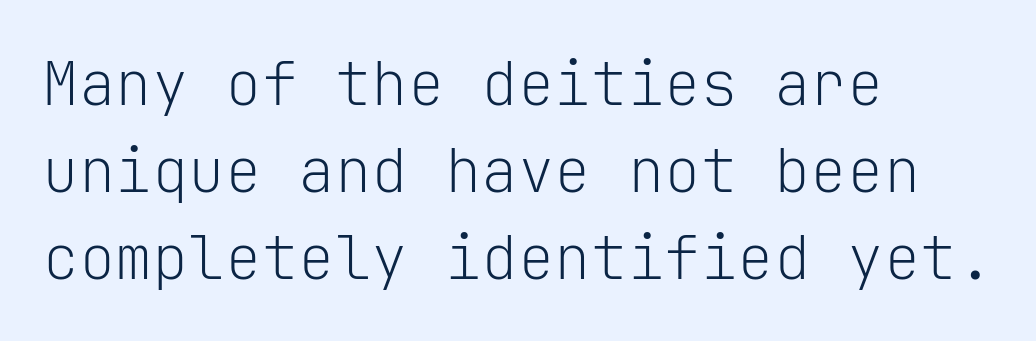
Q: Is the text bold? A: No.
Q: Is the text italic (slanted)? A: No, it is upright.
Q: Is the typeface a serif or a sans-serif typeface? A: Sans-serif.
Q: Is the text underlined? A: No.
Q: How is the paragraph aligned? A: Left-aligned.
Q: Is the spacing between letters normal or unusually wide? A: Normal.
Q: Is the spacing between lines tight, normal or loose? A: Normal.
Q: Width (condensed, normal, or wide)? A: Normal.
Q: Stroke contrast? A: Low.
Q: x-height? A: Medium.
Q: Monospaced? A: Yes.
